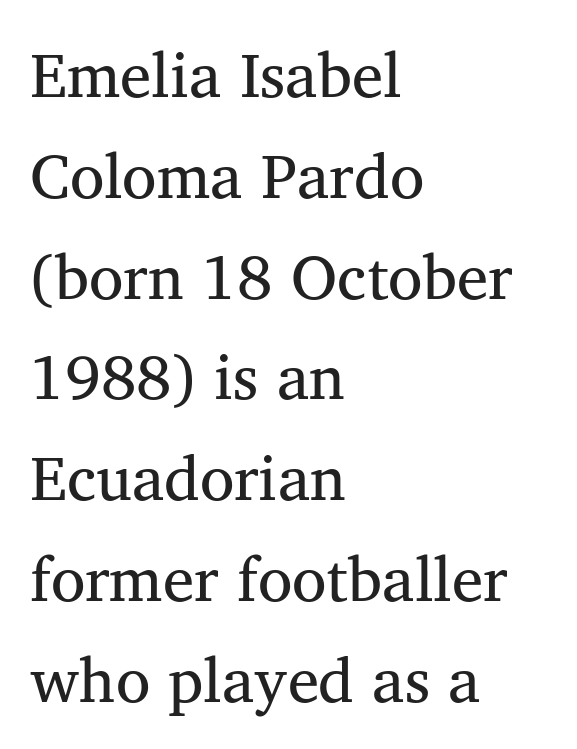
{"serif": "yes", "italic": "no", "bold": "no", "weight": "regular", "width": "normal", "stroke_contrast": "medium", "x_height": "medium", "monospaced": "no", "underline": "no", "align": "left", "line_spacing": "normal", "line_spacing_ratio": 1.6, "letter_spacing": "normal", "letter_spacing_em": 0.0, "glyph_px": 63}
